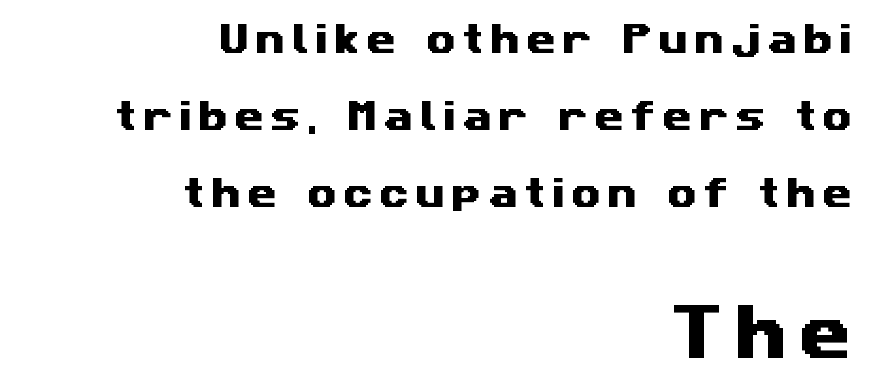
Is there much room between lines? Yes — plenty of vertical air separates them. Check under the words: just untouched page. Letterform terminals end flat and unadorned throughout the passage. Note the varied advance widths — an 'i' is clearly narrower than an 'm'.
